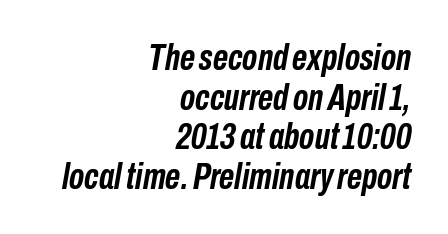
Q: Is the text bold? A: Yes.
Q: Is the text italic (slanted)? A: Yes, it leans right by about 10 degrees.
Q: Is the text underlined? A: No.
Q: How is the paragraph aligned? A: Right-aligned.
Q: Is the spacing between letters normal or unusually wide? A: Normal.
Q: Is the spacing between lines tight, normal or loose? A: Tight.
Q: Width (condensed, normal, or wide)? A: Condensed.
Q: Stroke contrast? A: Low.
Q: x-height? A: Medium.
Q: Monospaced? A: No.
